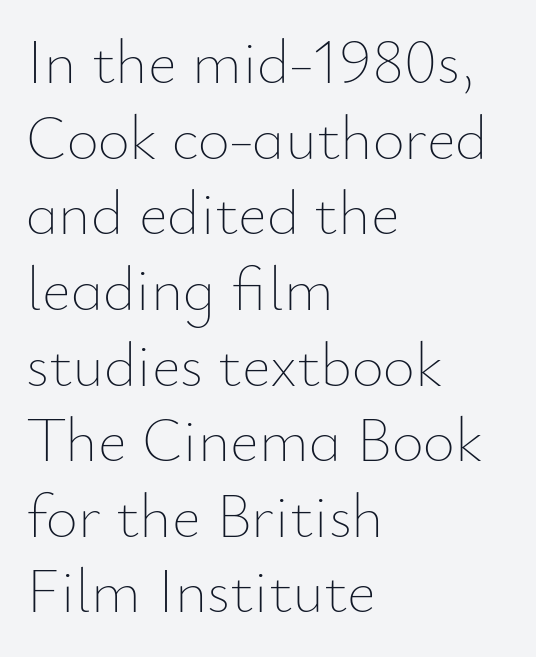
Q: Is the text bold? A: No.
Q: Is the text italic (slanted)? A: No, it is upright.
Q: Is the text underlined? A: No.
Q: How is the paragraph aligned? A: Left-aligned.
Q: Is the spacing between letters normal or unusually wide? A: Normal.
Q: Width (condensed, normal, or wide)? A: Normal.
Q: Stroke contrast? A: Low.
Q: x-height? A: Small.
Q: Monospaced? A: No.
